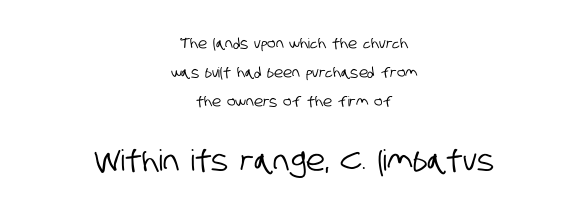
{"serif": "no", "width": "condensed", "stroke_contrast": "low", "x_height": "large", "monospaced": "no", "underline": "no", "align": "center", "line_spacing": "loose", "line_spacing_ratio": 2.06, "letter_spacing": "normal", "letter_spacing_em": 0.0, "larger_block": "second", "size_ratio": 2.07, "glyph_px": 29}
